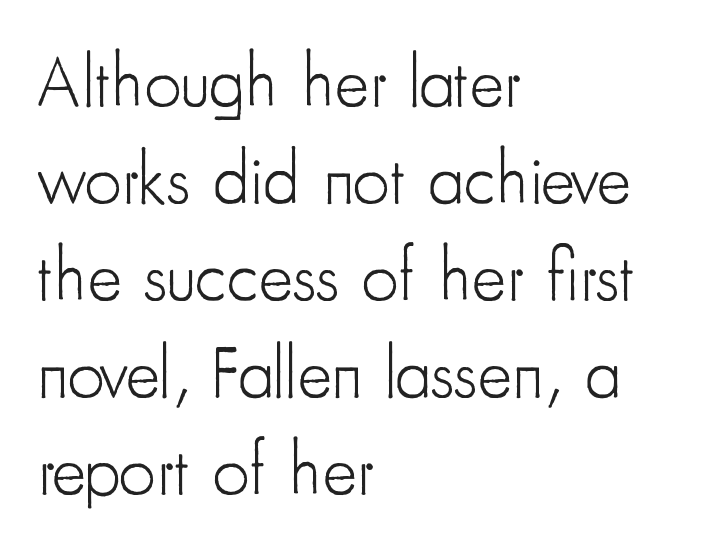
The image shows 73 px light, condensed sans-serif type, upright; set left-aligned, normal line spacing (1.33x), normal letter spacing, not underlined; low stroke contrast and a small x-height.
